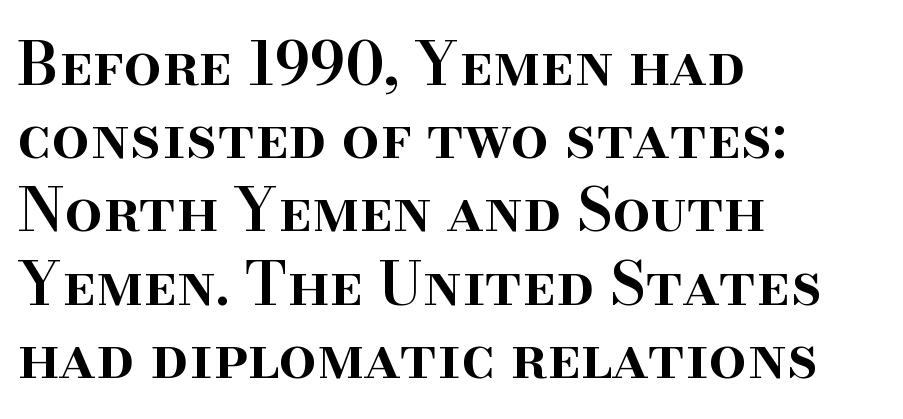
Q: Is the text bold? A: Semi-bold.
Q: Is the text italic (slanted)? A: No, it is upright.
Q: Is the typeface a serif or a sans-serif typeface? A: Serif.
Q: Is the text underlined? A: No.
Q: How is the paragraph aligned? A: Left-aligned.
Q: Is the spacing between letters normal or unusually wide? A: Normal.
Q: Width (condensed, normal, or wide)? A: Normal.
Q: Stroke contrast? A: High.
Q: x-height? A: Small.
Q: Monospaced? A: No.
